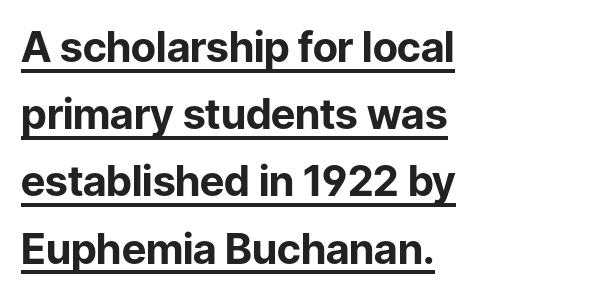
{"serif": "no", "italic": "no", "bold": "yes", "weight": "bold", "width": "normal", "stroke_contrast": "low", "x_height": "medium", "monospaced": "no", "underline": "yes", "align": "left", "line_spacing": "normal", "line_spacing_ratio": 1.6, "letter_spacing": "normal", "letter_spacing_em": 0.0, "glyph_px": 42}
